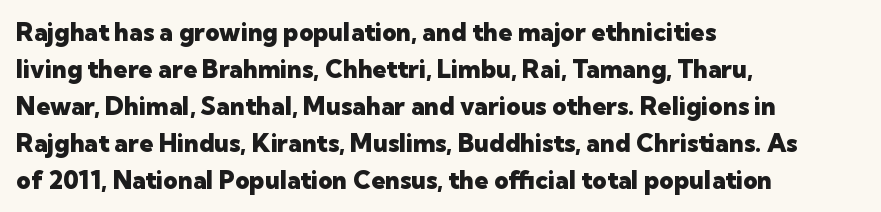
{"italic": "no", "bold": "yes", "underline": "no", "align": "left", "line_spacing": "normal", "line_spacing_ratio": 1.48, "letter_spacing": "normal", "letter_spacing_em": 0.0, "glyph_px": 25}
